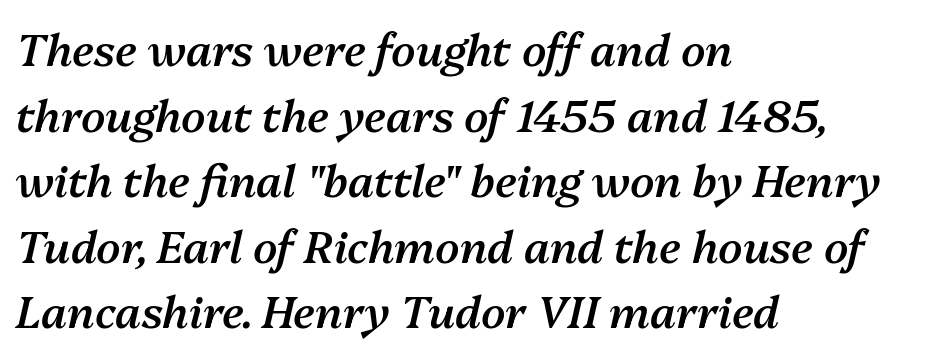
The image shows 44 px semibold type, italic (leaning right); set left-aligned, normal line spacing (1.49x), normal letter spacing, not underlined; medium stroke contrast and a medium x-height.
